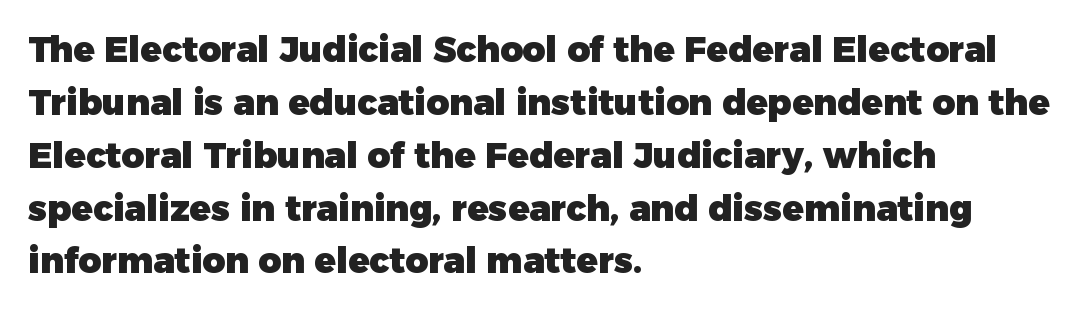
The image shows 35 px heavy sans-serif type, upright; set left-aligned, normal line spacing (1.51x), normal letter spacing, not underlined; low stroke contrast and a medium x-height.
